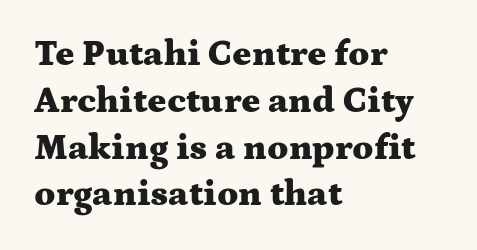
The image shows 36 px heavy, wide serif type, upright; set left-aligned, normal line spacing (1.3x), normal letter spacing, not underlined; medium stroke contrast and a medium x-height.
